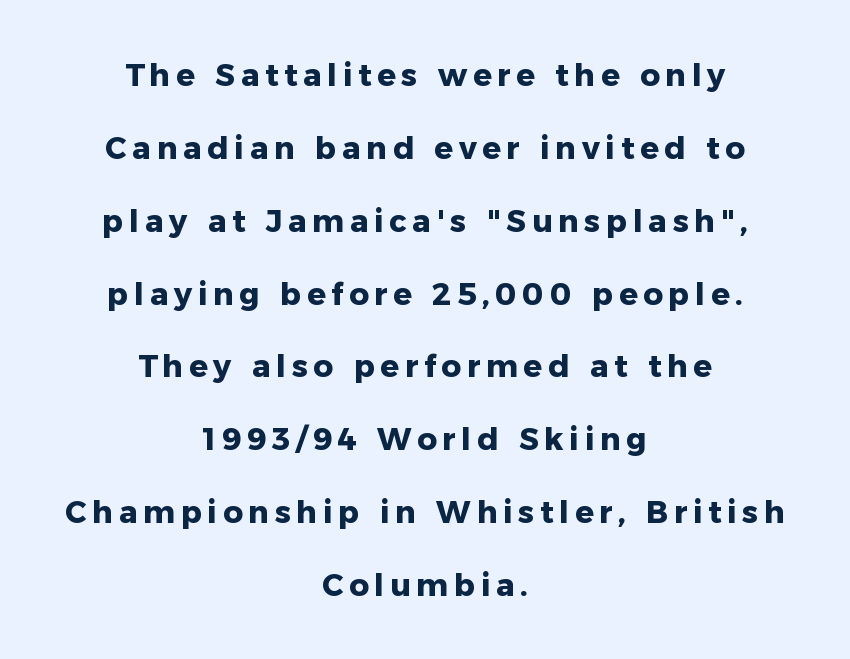
One glance says open: line gaps are wider than usual. Ordinary non-slanted type is in use. Leftover space on each line is divided equally before and after the words. Just letters on the line, the space beneath them empty. Set as a true bold cut, around the 700 mark.
